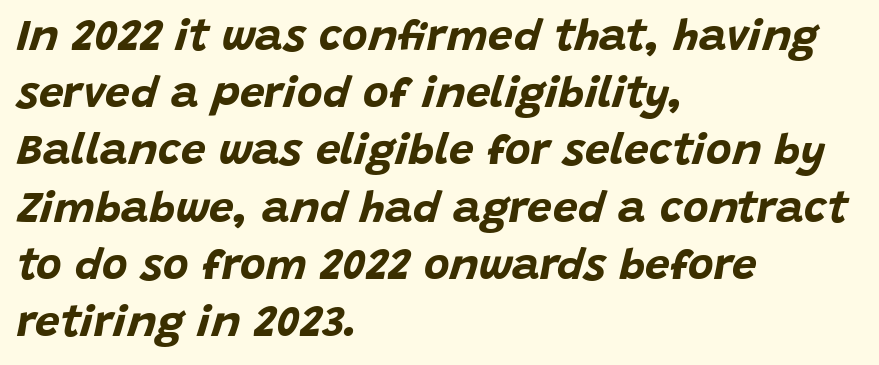
{"italic": "yes", "lean": "right", "slant_degrees": 15, "bold": "yes", "weight": "bold", "width": "normal", "stroke_contrast": "low", "x_height": "large", "monospaced": "no", "underline": "no", "align": "left", "line_spacing": "normal", "line_spacing_ratio": 1.3, "letter_spacing": "normal", "letter_spacing_em": 0.0, "glyph_px": 44}
